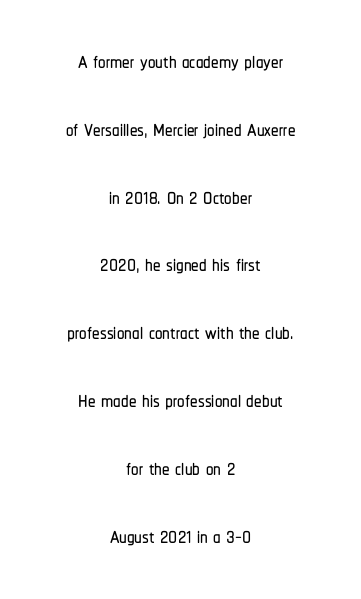
In terms of posture, this sample is upright. The gaps between neighbouring characters are ordinary and unremarkable. Reading down the column, the eye jumps a long way to each next line. Typographically, this falls in the sans-serif category.
